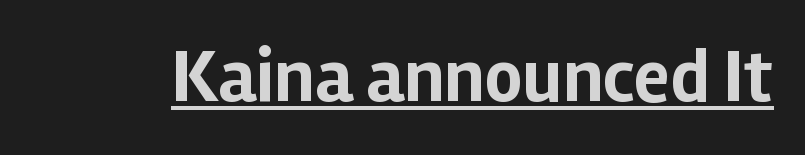
{"serif": "no", "italic": "no", "bold": "yes", "weight": "bold", "width": "normal", "stroke_contrast": "low", "x_height": "medium", "monospaced": "no", "underline": "yes", "letter_spacing": "normal", "letter_spacing_em": 0.0, "glyph_px": 74}
